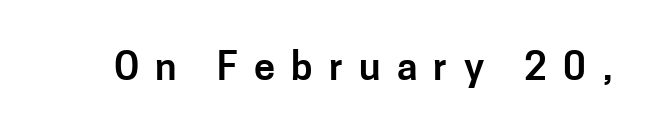
Does extra space separate the letters? Yes, quite a lot of it. The foot of each line stays bare and open. Vertical strokes here are truly vertical. This sample has the flowing, uneven cadence of proportional lettering. I'd call this a sans setting — the letters go barefoot.
